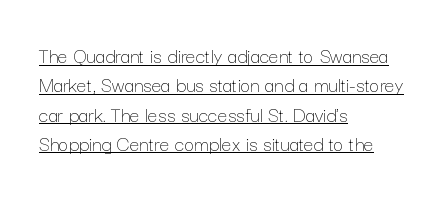
The image shows 22 px text type, upright; set left-aligned, normal line spacing (1.33x), normal letter spacing, underlined.
